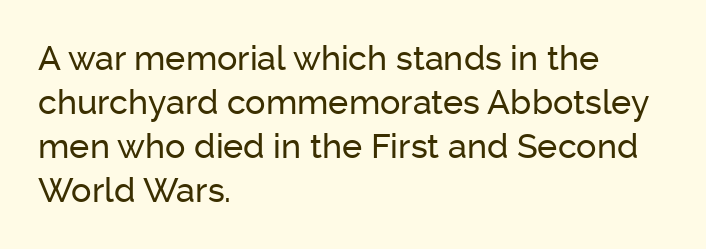
The image shows 34 px sans-serif type, upright; set left-aligned, normal line spacing (1.29x), normal letter spacing, not underlined; low stroke contrast and a medium x-height.
